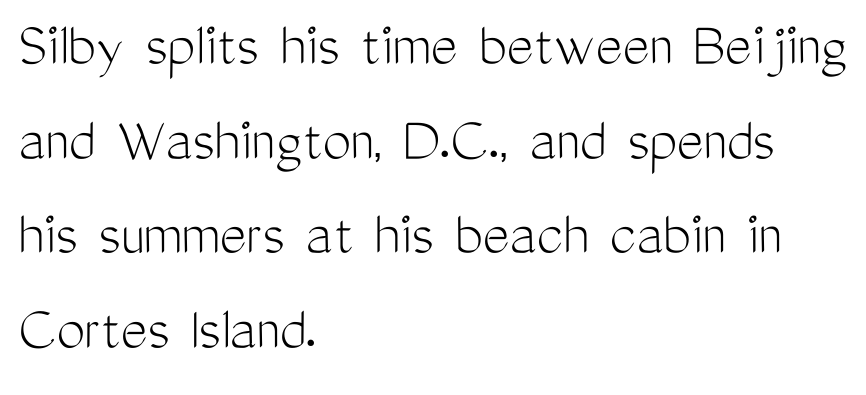
Does the leading feel generous? No, just average. What kind of face is this? One without serifs — a sans. This sample uses plain, unmodified letter spacing. The text block is weighted toward the left margin, trailing off unevenly rightward. Character widths vary here, with narrow letters taking less room than wide ones.
